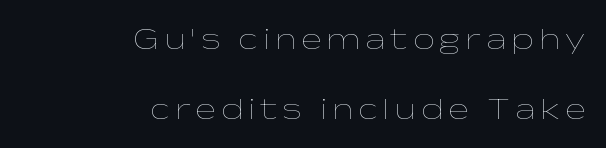
{"italic": "no", "bold": "no", "weight": "thin", "width": "wide", "stroke_contrast": "low", "x_height": "medium", "monospaced": "no", "underline": "no", "align": "right", "line_spacing": "loose", "line_spacing_ratio": 2.26, "glyph_px": 31}
